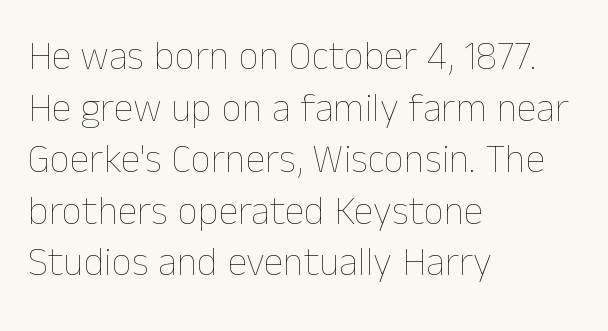
Q: Is the text bold? A: No.
Q: Is the text italic (slanted)? A: No, it is upright.
Q: Is the text underlined? A: No.
Q: How is the paragraph aligned? A: Left-aligned.
Q: Is the spacing between letters normal or unusually wide? A: Normal.
Q: Is the spacing between lines tight, normal or loose? A: Normal.
Q: Width (condensed, normal, or wide)? A: Normal.
Q: Stroke contrast? A: Low.
Q: x-height? A: Medium.
Q: Monospaced? A: No.
